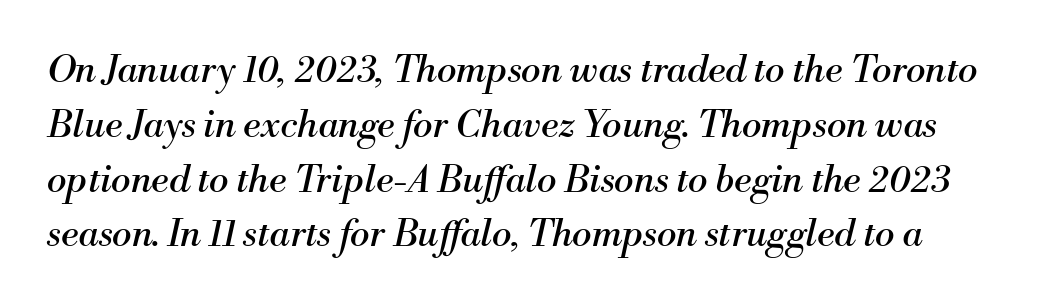
{"serif": "yes", "italic": "yes", "lean": "right", "slant_degrees": 13, "bold": "no", "weight": "regular", "width": "normal", "stroke_contrast": "medium", "x_height": "small", "monospaced": "no", "underline": "no", "line_spacing": "normal", "line_spacing_ratio": 1.48, "letter_spacing": "normal", "letter_spacing_em": 0.0, "glyph_px": 37}
